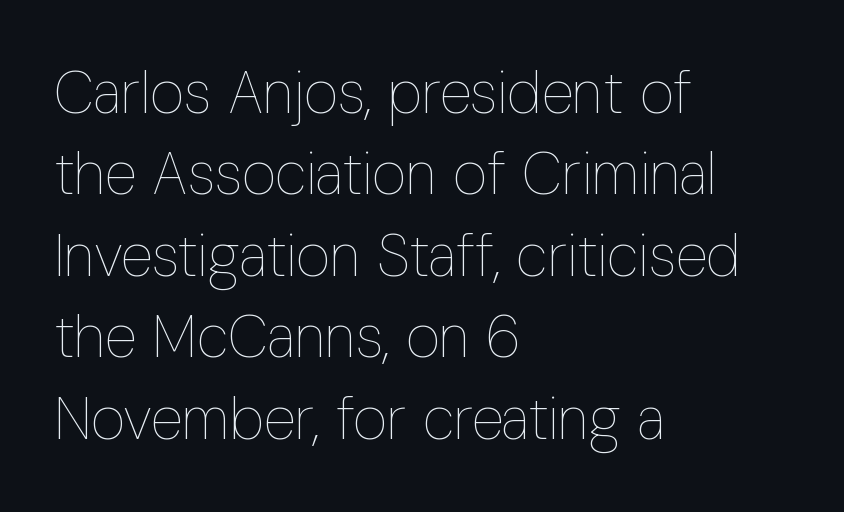
{"italic": "no", "bold": "no", "weight": "thin", "width": "condensed", "stroke_contrast": "low", "x_height": "medium", "monospaced": "no", "underline": "no", "align": "left", "line_spacing": "normal", "line_spacing_ratio": 1.38, "letter_spacing": "normal", "letter_spacing_em": 0.0, "glyph_px": 59}
